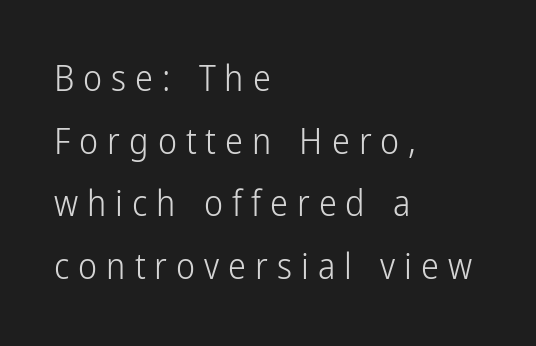
The image shows 36 px light, condensed sans-serif type, upright; set left-aligned, line spacing 1.74x, unusually wide letter spacing (+0.25 em), not underlined; low stroke contrast and a medium x-height.
